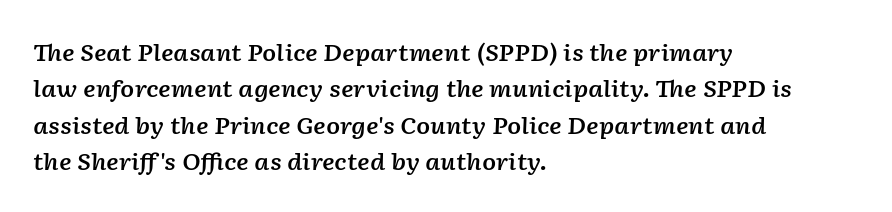
In CSS terms this would be text-align: left. The specimen omits any rule beneath the text block's lines. Firm but not heavy-handed strokes: this text is semibold. The letterforms sit shoulder to shoulder at normal distance. The block of text has a typical density, with ordinary space between rows. Characters are canted at an angle relative to the baseline's perpendicular.
